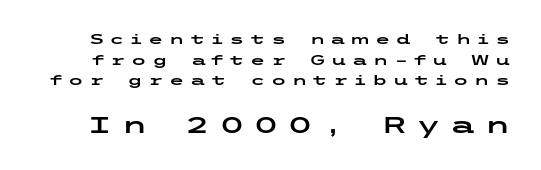
Q: Is the text italic (slanted)? A: No, it is upright.
Q: Is the text underlined? A: No.
Q: Is the spacing between letters normal or unusually wide? A: Unusually wide.
Q: Is the spacing between lines tight, normal or loose? A: Normal.
Q: Which block of text is set in a larger size, the first (top) or the second (bottom)? A: The second (bottom) one.
